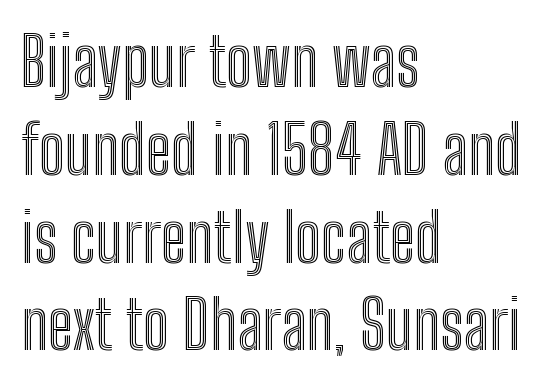
The gap between lines stays unmarked. No italicization has been applied; the sample stays upright. Note the varied advance widths — an 'i' is clearly narrower than an 'm'. The passage shown has conventional tracking throughout. A classic flush-left, rag-right setting is used for this passage. The block of text has a typical density, with ordinary space between rows.
